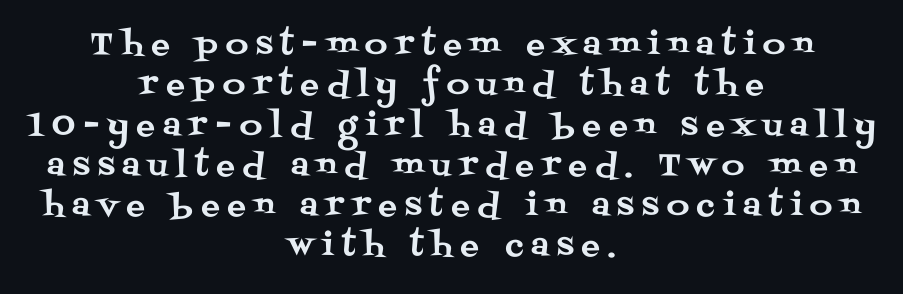
Q: Is the text italic (slanted)? A: No, it is upright.
Q: Is the typeface a serif or a sans-serif typeface? A: Serif.
Q: Is the text underlined? A: No.
Q: How is the paragraph aligned? A: Centered.
Q: Is the spacing between letters normal or unusually wide? A: Unusually wide.
Q: Is the spacing between lines tight, normal or loose? A: Normal.
Q: Width (condensed, normal, or wide)? A: Normal.
Q: Stroke contrast? A: Medium.
Q: x-height? A: Large.
Q: Monospaced? A: No.
